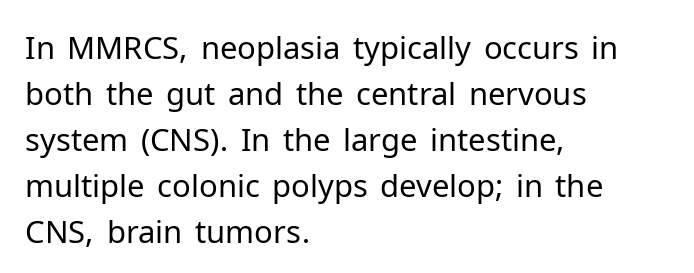
{"serif": "no", "italic": "no", "bold": "no", "weight": "regular", "width": "normal", "stroke_contrast": "low", "x_height": "medium", "monospaced": "no", "underline": "no", "align": "left", "line_spacing": "normal", "line_spacing_ratio": 1.48, "letter_spacing": "normal", "letter_spacing_em": 0.0, "glyph_px": 31}
